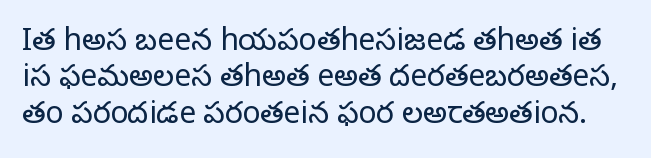
{"serif": "yes", "italic": "no", "bold": "no", "weight": "regular", "width": "normal", "stroke_contrast": "low", "x_height": "large", "monospaced": "no", "underline": "no", "line_spacing_ratio": 1.21, "letter_spacing": "normal", "letter_spacing_em": 0.0, "glyph_px": 30}
